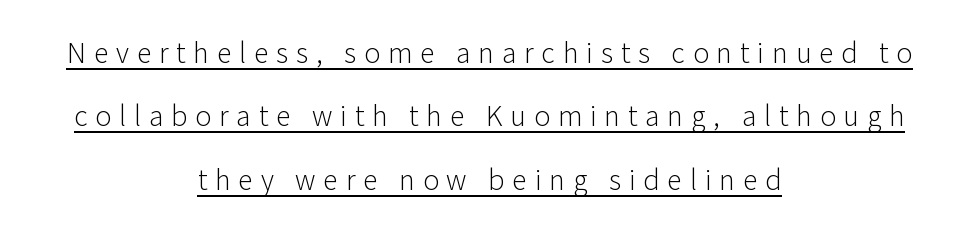
The image shows 27 px text type, upright; set centered, loose line spacing (2.35x), unusually wide letter spacing (+0.29 em), underlined.
